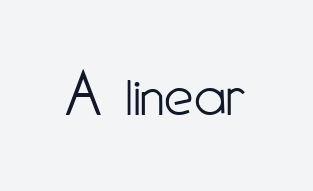
Q: Is the text bold? A: No.
Q: Is the text italic (slanted)? A: No, it is upright.
Q: Is the typeface a serif or a sans-serif typeface? A: Sans-serif.
Q: Is the text underlined? A: No.
Q: Is the spacing between letters normal or unusually wide? A: Normal.
Q: Width (condensed, normal, or wide)? A: Condensed.
Q: Stroke contrast? A: Low.
Q: x-height? A: Small.
Q: Monospaced? A: No.
